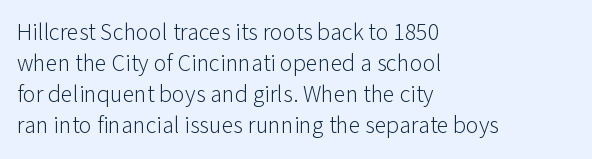
{"italic": "no", "bold": "no", "underline": "no", "align": "left", "line_spacing": "normal", "line_spacing_ratio": 1.29, "letter_spacing": "normal", "letter_spacing_em": 0.0, "glyph_px": 24}
